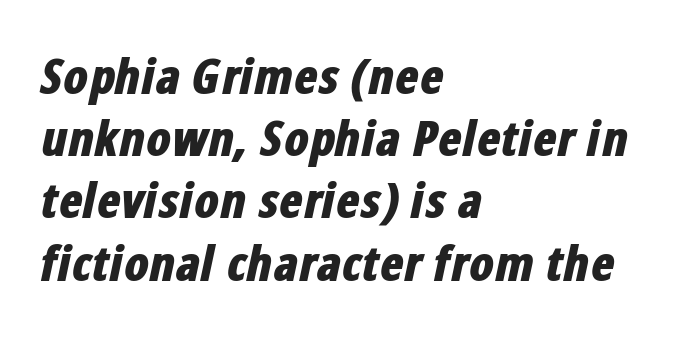
Is the block centered? No — it sits flush against the left margin. These lines were composed using italics. The glyphs are unaccompanied by any horizontal stroke below them. The face used here has the dense, thick strokes of a bold. Each letter keeps its own natural width here, so spacing adapts to shape.
